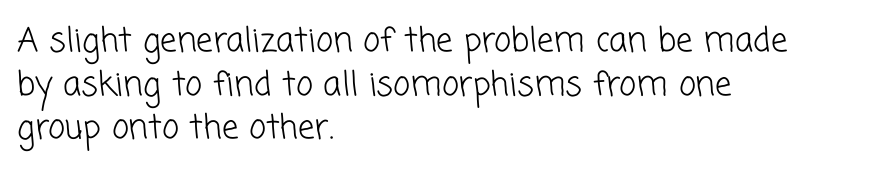
{"serif": "no", "bold": "no", "weight": "light", "width": "normal", "stroke_contrast": "low", "x_height": "medium", "monospaced": "no", "underline": "no", "align": "left", "line_spacing": "normal", "line_spacing_ratio": 1.32, "letter_spacing": "normal", "letter_spacing_em": 0.0, "glyph_px": 33}
